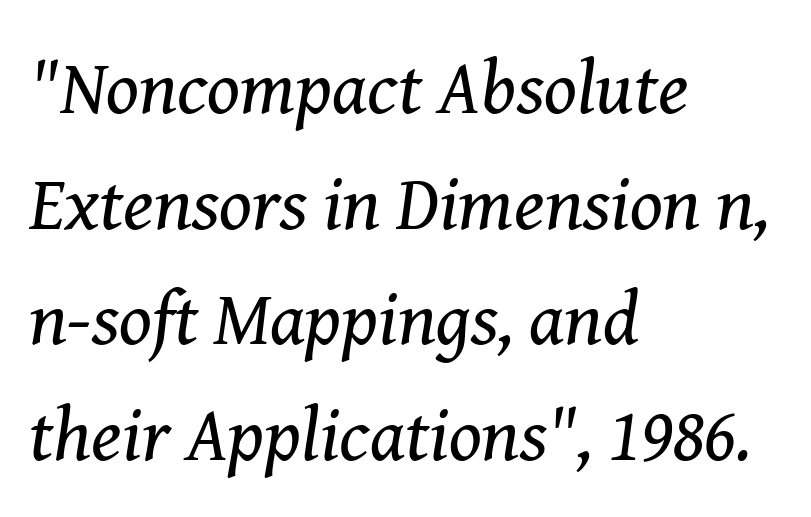
{"serif": "yes", "italic": "yes", "lean": "right", "slant_degrees": 8, "bold": "no", "weight": "regular", "width": "normal", "stroke_contrast": "medium", "x_height": "medium", "monospaced": "no", "underline": "no", "align": "left", "line_spacing": "normal", "line_spacing_ratio": 1.52, "letter_spacing": "normal", "letter_spacing_em": 0.0, "glyph_px": 76}
